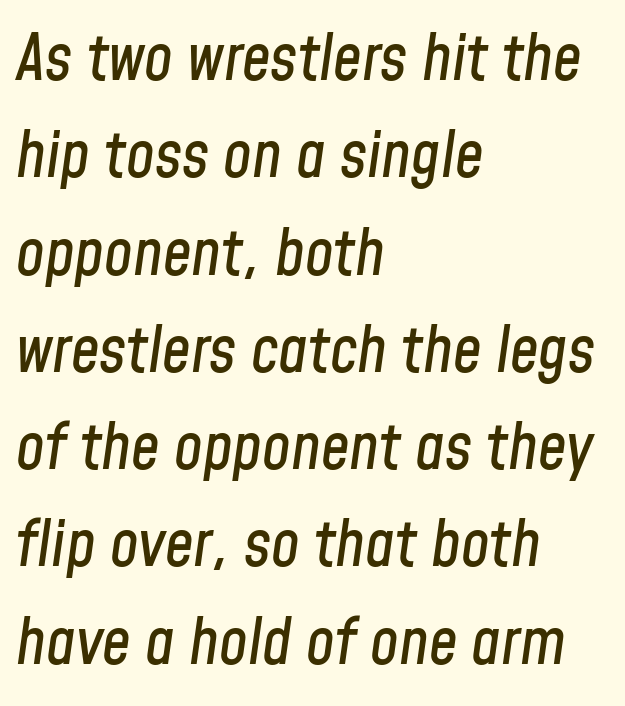
Q: Is the text italic (slanted)? A: Yes, it leans right by about 8 degrees.
Q: Is the text underlined? A: No.
Q: How is the paragraph aligned? A: Left-aligned.
Q: Is the spacing between letters normal or unusually wide? A: Normal.
Q: Is the spacing between lines tight, normal or loose? A: Normal.
Q: Width (condensed, normal, or wide)? A: Condensed.
Q: Stroke contrast? A: Low.
Q: x-height? A: Medium.
Q: Monospaced? A: No.
